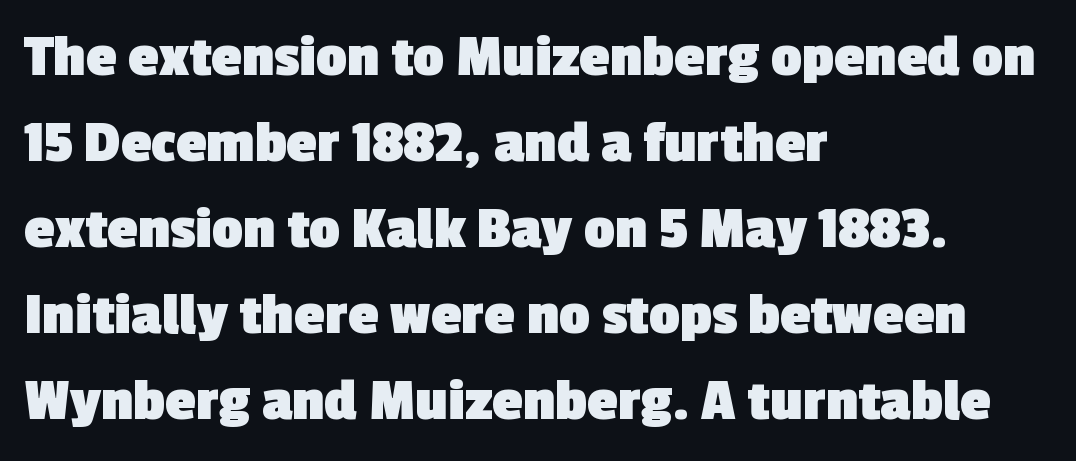
Q: Is the text bold? A: Yes.
Q: Is the typeface a serif or a sans-serif typeface? A: Sans-serif.
Q: Is the text underlined? A: No.
Q: How is the paragraph aligned? A: Left-aligned.
Q: Is the spacing between letters normal or unusually wide? A: Normal.
Q: Is the spacing between lines tight, normal or loose? A: Normal.
Q: Width (condensed, normal, or wide)? A: Normal.
Q: x-height? A: Medium.
Q: Monospaced? A: No.
